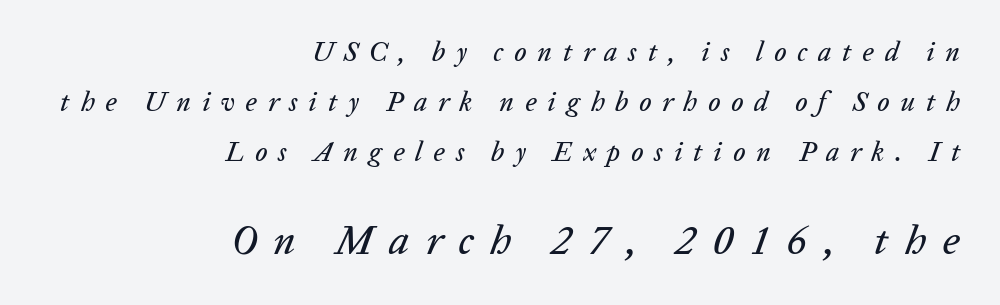
The image shows 41 px text type, italic (leaning right); set right-aligned, line spacing 1.85x, unusually wide letter spacing (+0.4 em), not underlined; the second (bottom) block is 1.52x larger; low stroke contrast and a medium x-height.
